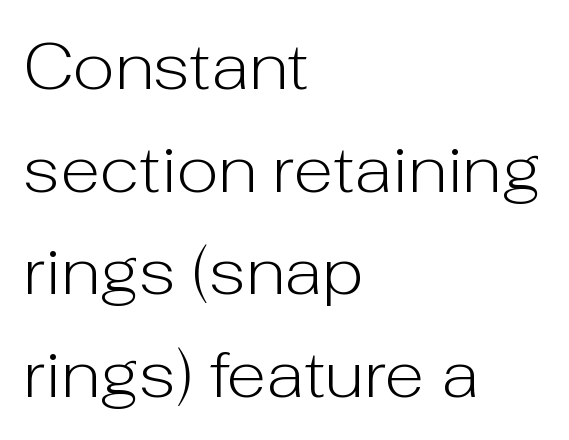
Letter spacing: default. When letters stand straight like this, we call the style roman or upright. Regarding serifs, this sample does without them. Spacing verdict: proportional, widths tailored to each character. Does the copy run flush right? No — it runs flush left.
